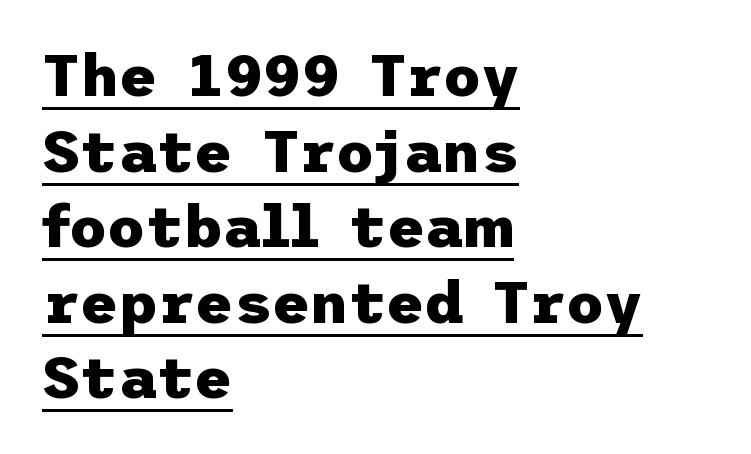
Compared with undecorated copy, this sample adds a rule below the words. The letters are bold, with thick, heavy strokes. These lines are composed in type without serifs. In terms of posture, this sample is upright.
